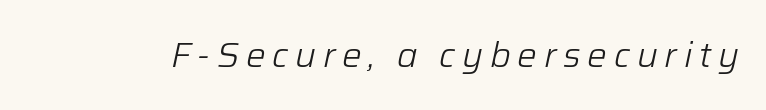
The image shows 35 px light type, italic (leaning right); set not underlined; low stroke contrast and a medium x-height.
